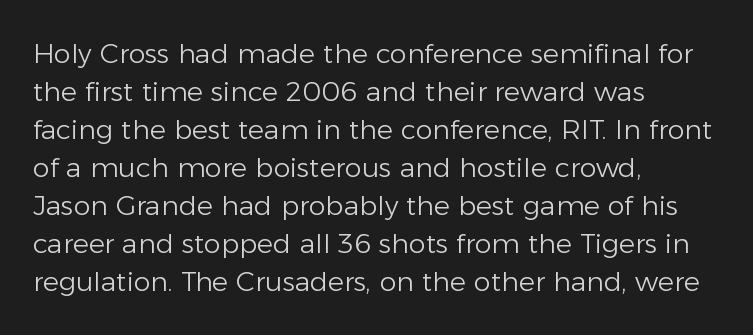
The image shows 27 px text type, upright; set left-aligned, normal line spacing (1.41x), normal letter spacing, not underlined.
